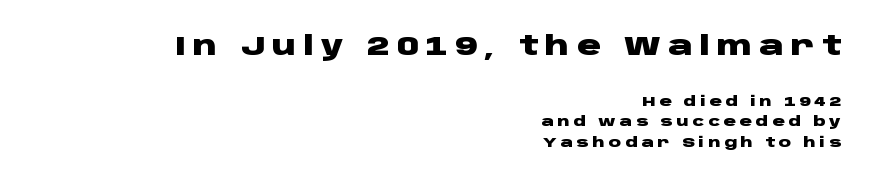
{"italic": "no", "bold": "yes", "underline": "no", "align": "right", "line_spacing": "normal", "line_spacing_ratio": 1.46, "letter_spacing": "wide", "letter_spacing_em": 0.26, "larger_block": "first", "size_ratio": 1.93, "glyph_px": 27}
